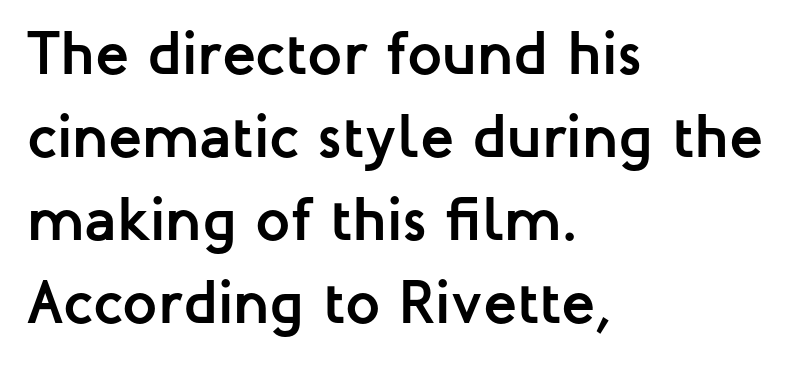
Q: Is the text bold? A: Yes.
Q: Is the text italic (slanted)? A: No, it is upright.
Q: Is the typeface a serif or a sans-serif typeface? A: Sans-serif.
Q: Is the text underlined? A: No.
Q: How is the paragraph aligned? A: Left-aligned.
Q: Is the spacing between letters normal or unusually wide? A: Normal.
Q: Is the spacing between lines tight, normal or loose? A: Normal.
Q: Width (condensed, normal, or wide)? A: Normal.
Q: Stroke contrast? A: Low.
Q: x-height? A: Medium.
Q: Monospaced? A: No.
